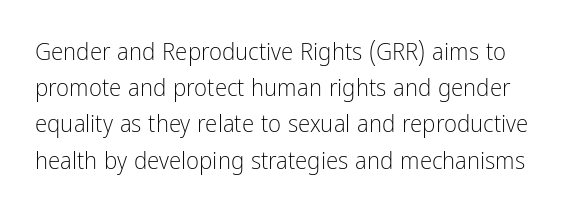
{"italic": "no", "bold": "no", "underline": "no", "line_spacing": "normal", "line_spacing_ratio": 1.45, "letter_spacing": "normal", "letter_spacing_em": 0.0, "glyph_px": 25}
